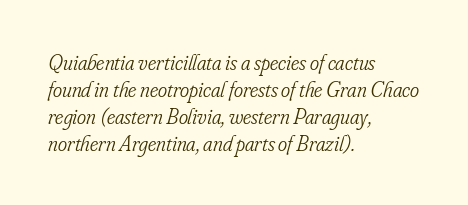
{"italic": "yes", "lean": "right", "slant_degrees": 16, "bold": "no", "underline": "no", "align": "left", "line_spacing_ratio": 1.22, "letter_spacing": "normal", "letter_spacing_em": 0.0, "glyph_px": 22}
